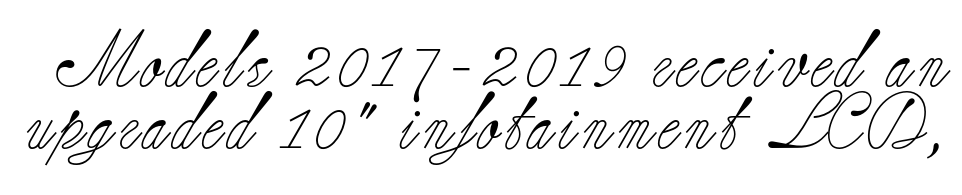
Type style note: has serifs. Is there much room between lines? No — they nearly touch. The letters advance in unequal steps, a hallmark of proportional type. Check the space under the baseline: it is left empty. The strokes are not fattened; the text isn't bold.
